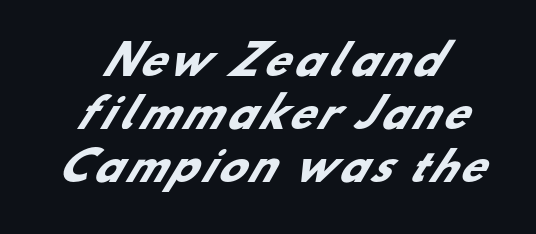
The image shows 40 px heavy sans-serif type; set centered, normal line spacing (1.32x), not underlined; low stroke contrast and a small x-height.
